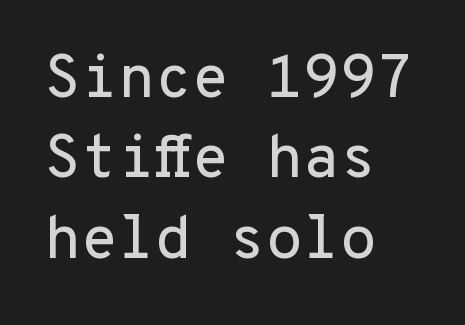
Q: Is the text italic (slanted)? A: No, it is upright.
Q: Is the typeface a serif or a sans-serif typeface? A: Sans-serif.
Q: Is the text underlined? A: No.
Q: How is the paragraph aligned? A: Left-aligned.
Q: Is the spacing between letters normal or unusually wide? A: Normal.
Q: Is the spacing between lines tight, normal or loose? A: Normal.
Q: Width (condensed, normal, or wide)? A: Normal.
Q: Stroke contrast? A: Low.
Q: x-height? A: Medium.
Q: Monospaced? A: Yes.
